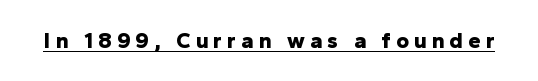
{"italic": "no", "bold": "yes", "underline": "yes", "letter_spacing": "wide", "letter_spacing_em": 0.24, "glyph_px": 22}
